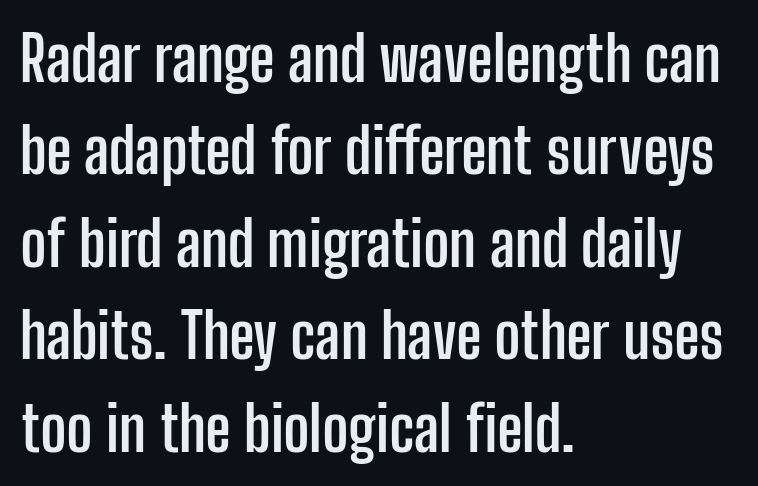
Q: Is the text bold? A: Yes.
Q: Is the text italic (slanted)? A: No, it is upright.
Q: Is the typeface a serif or a sans-serif typeface? A: Sans-serif.
Q: Is the text underlined? A: No.
Q: How is the paragraph aligned? A: Left-aligned.
Q: Is the spacing between letters normal or unusually wide? A: Normal.
Q: Is the spacing between lines tight, normal or loose? A: Normal.
Q: Width (condensed, normal, or wide)? A: Condensed.
Q: Stroke contrast? A: Low.
Q: x-height? A: Medium.
Q: Monospaced? A: No.
